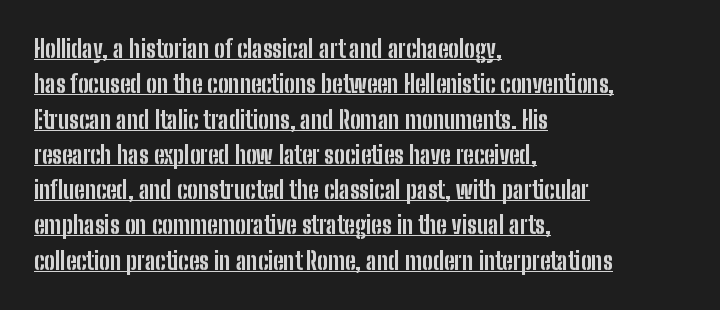
Beneath each row of characters lies a ruled line. The line-height multiplier appears to be the usual default. Thick stems and heavy bowls — unmistakably bold. The font's upright variant was chosen for this text.
